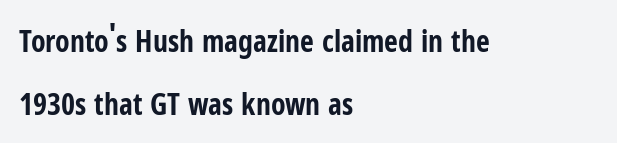
{"serif": "no", "italic": "no", "bold": "yes", "weight": "bold", "width": "condensed", "stroke_contrast": "low", "x_height": "medium", "monospaced": "no", "underline": "no", "align": "left", "line_spacing": "loose", "line_spacing_ratio": 2.09, "letter_spacing": "normal", "letter_spacing_em": 0.0, "glyph_px": 30}
